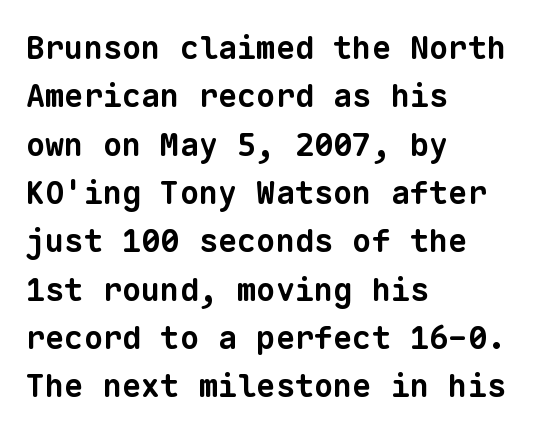
The image shows 32 px bold sans-serif type, monospaced; set left-aligned, normal line spacing (1.51x), normal letter spacing, not underlined; low stroke contrast and a medium x-height.
